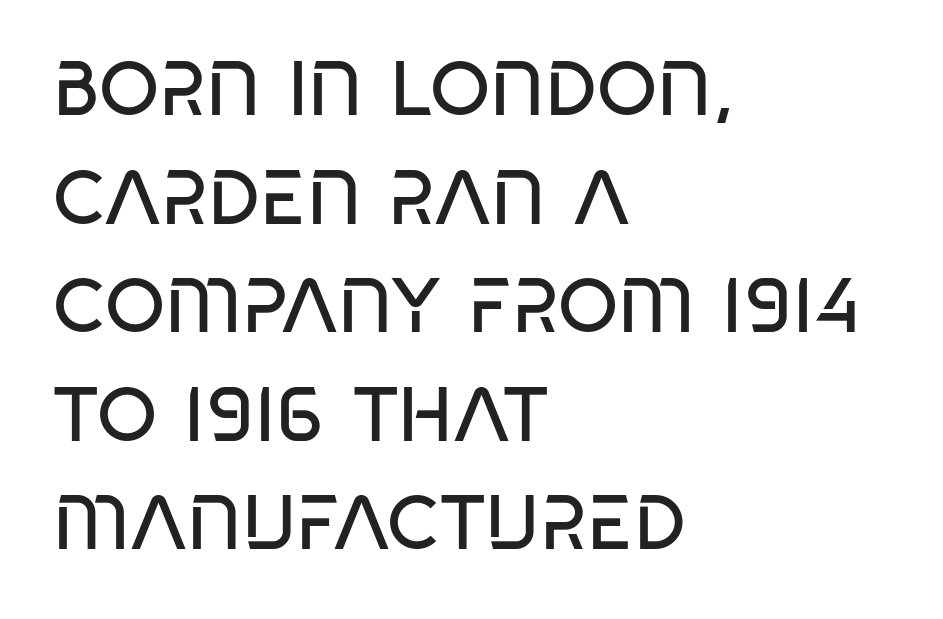
Line beginnings align vertically; line endings do not. Decoration check: the copy has no underline. The horizontal fit of the characters is conventional and even. Is there much room between lines? A standard amount, neither cramped nor airy.
